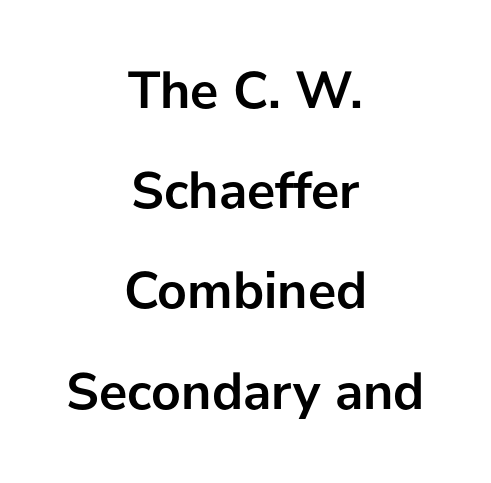
{"serif": "no", "italic": "no", "bold": "yes", "weight": "semibold", "width": "normal", "stroke_contrast": "low", "x_height": "medium", "monospaced": "no", "underline": "no", "align": "center", "line_spacing_ratio": 1.89, "letter_spacing": "normal", "letter_spacing_em": 0.0, "glyph_px": 53}
